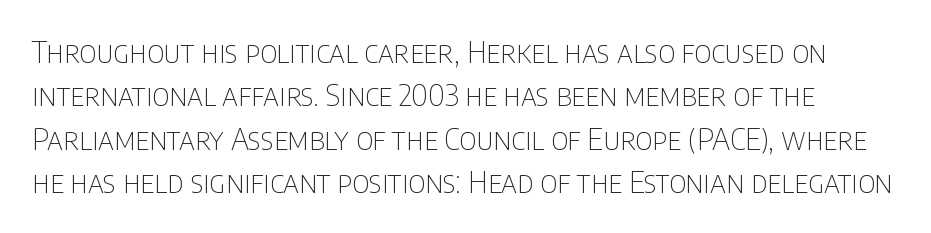
The image shows 30 px thin, condensed sans-serif type, upright; set normal line spacing (1.45x), normal letter spacing, not underlined; low stroke contrast and a large x-height.
